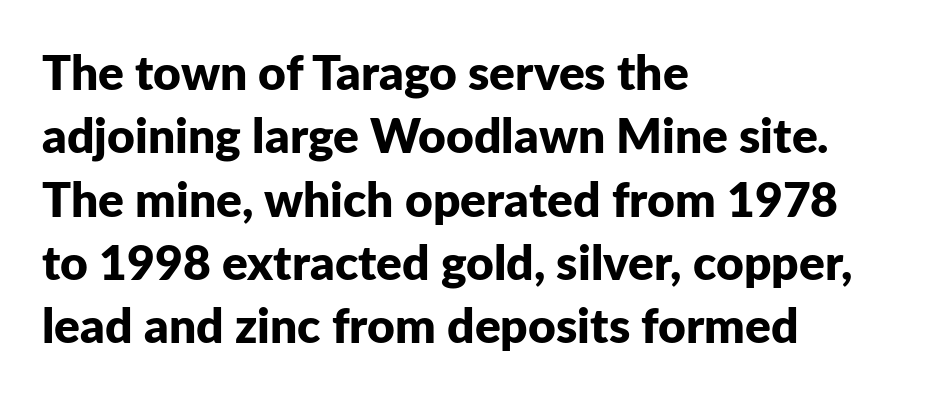
{"serif": "no", "italic": "no", "bold": "yes", "weight": "bold", "width": "normal", "stroke_contrast": "low", "x_height": "medium", "monospaced": "no", "underline": "no", "align": "left", "line_spacing": "normal", "line_spacing_ratio": 1.32, "letter_spacing": "normal", "letter_spacing_em": 0.0, "glyph_px": 48}
